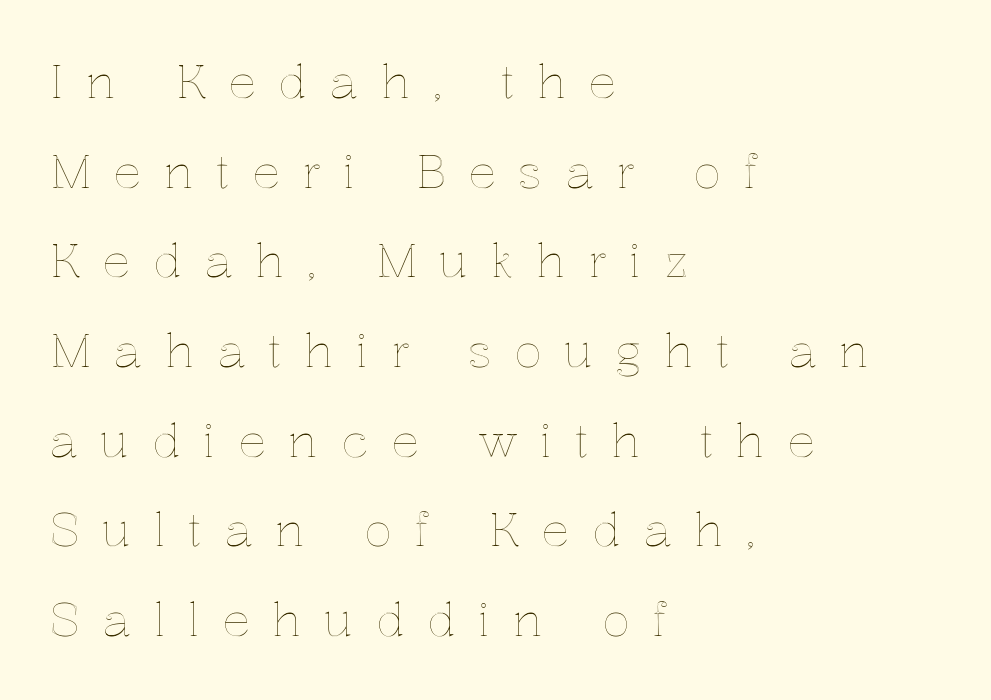
The tracking reads as deliberately expanded to a designer's eye. Loosely led — the rows are spread out. Visually the block forms a straight wall on the left and a jagged coastline on the right. Descenders are the only things crossing below the line. Varying glyph widths throughout — classic text-font behaviour. This sample uses an upright cut, with every glyph sitting square on the baseline.
